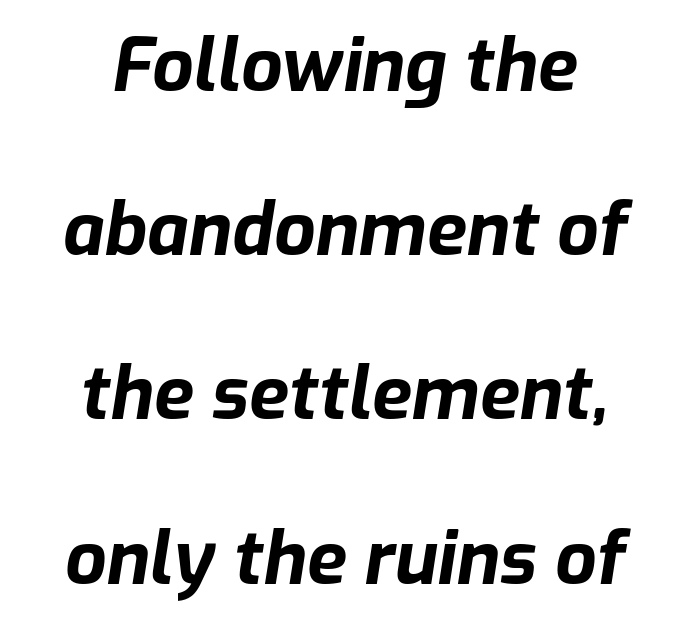
{"italic": "yes", "lean": "right", "slant_degrees": 9, "bold": "yes", "weight": "bold", "width": "normal", "stroke_contrast": "low", "x_height": "medium", "monospaced": "no", "underline": "no", "align": "center", "line_spacing": "loose", "line_spacing_ratio": 2.25, "letter_spacing": "normal", "letter_spacing_em": 0.0, "glyph_px": 73}
